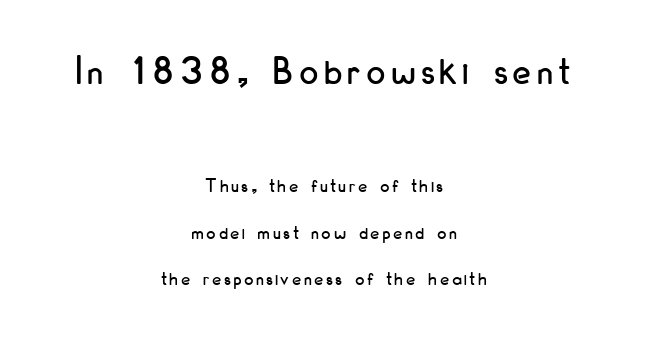
Q: Is the text italic (slanted)? A: No, it is upright.
Q: Is the typeface a serif or a sans-serif typeface? A: Sans-serif.
Q: Is the text underlined? A: No.
Q: How is the paragraph aligned? A: Centered.
Q: Is the spacing between lines tight, normal or loose? A: Loose.
Q: Which block of text is set in a larger size, the first (top) or the second (bottom)? A: The first (top) one.
Q: Width (condensed, normal, or wide)? A: Condensed.
Q: Stroke contrast? A: Low.
Q: x-height? A: Small.
Q: Monospaced? A: No.
